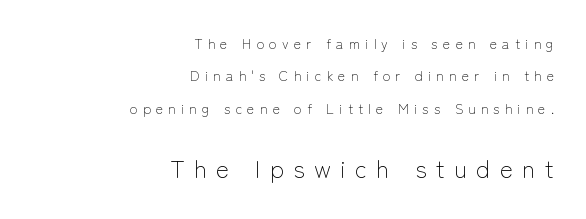
The image shows 25 px text type, upright; set right-aligned, loose line spacing (2.31x), unusually wide letter spacing (+0.37 em), not underlined; the second (bottom) block is 1.79x larger.
